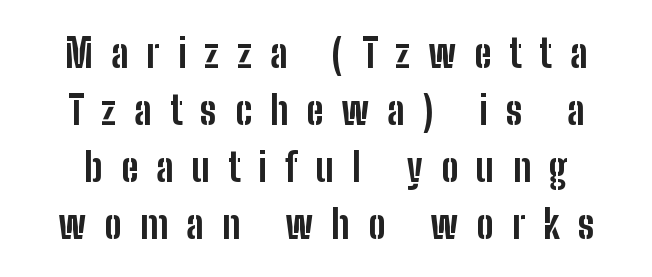
{"serif": "no", "italic": "no", "bold": "yes", "weight": "bold", "width": "condensed", "stroke_contrast": "low", "x_height": "medium", "monospaced": "no", "underline": "no", "line_spacing": "normal", "line_spacing_ratio": 1.46, "letter_spacing": "wide", "letter_spacing_em": 0.47, "glyph_px": 39}
